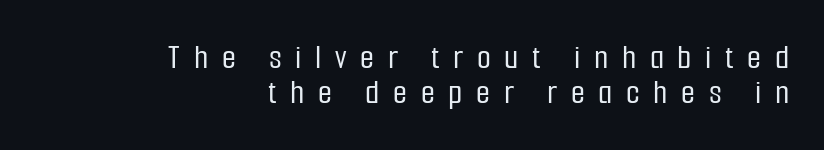
Q: Is the text italic (slanted)? A: No, it is upright.
Q: Is the typeface a serif or a sans-serif typeface? A: Sans-serif.
Q: Is the text underlined? A: No.
Q: How is the paragraph aligned? A: Right-aligned.
Q: Is the spacing between letters normal or unusually wide? A: Unusually wide.
Q: Is the spacing between lines tight, normal or loose? A: Tight.
Q: Width (condensed, normal, or wide)? A: Condensed.
Q: Stroke contrast? A: Low.
Q: x-height? A: Medium.
Q: Monospaced? A: No.
